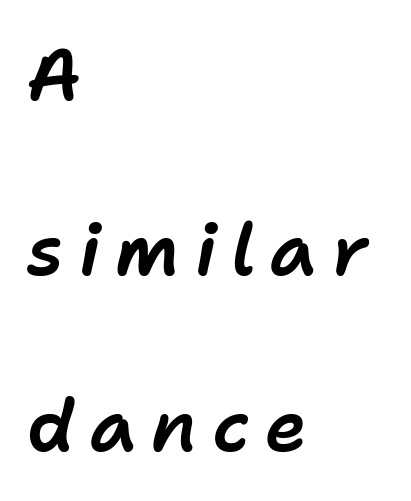
{"italic": "yes", "lean": "right", "slant_degrees": 11, "width": "normal", "stroke_contrast": "low", "x_height": "medium", "monospaced": "no", "underline": "no", "align": "left", "line_spacing": "loose", "line_spacing_ratio": 2.47, "letter_spacing": "wide", "letter_spacing_em": 0.21, "glyph_px": 71}
